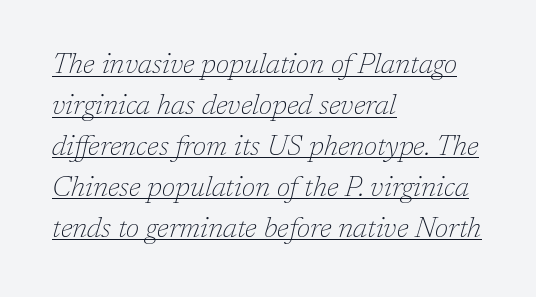
Q: Is the text bold? A: No.
Q: Is the text italic (slanted)? A: Yes, it leans right by about 17 degrees.
Q: Is the typeface a serif or a sans-serif typeface? A: Serif.
Q: Is the text underlined? A: Yes.
Q: How is the paragraph aligned? A: Left-aligned.
Q: Is the spacing between letters normal or unusually wide? A: Normal.
Q: Is the spacing between lines tight, normal or loose? A: Normal.
Q: Width (condensed, normal, or wide)? A: Normal.
Q: Stroke contrast? A: Low.
Q: x-height? A: Medium.
Q: Monospaced? A: No.
